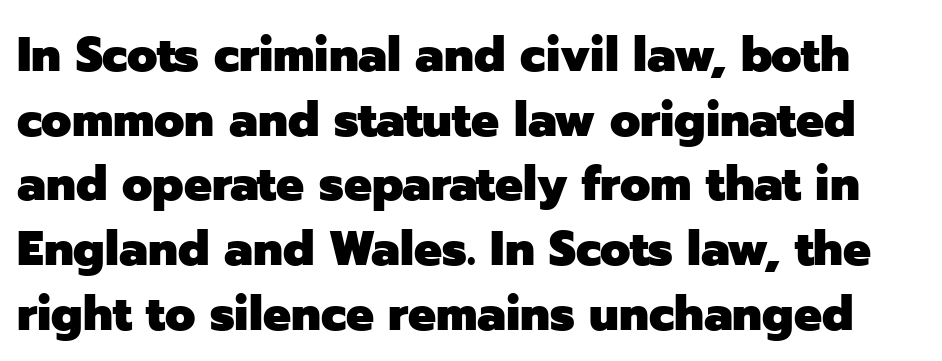
Q: Is the text bold? A: Yes.
Q: Is the text italic (slanted)? A: No, it is upright.
Q: Is the typeface a serif or a sans-serif typeface? A: Sans-serif.
Q: Is the text underlined? A: No.
Q: Is the spacing between letters normal or unusually wide? A: Normal.
Q: Is the spacing between lines tight, normal or loose? A: Normal.
Q: Width (condensed, normal, or wide)? A: Normal.
Q: Stroke contrast? A: Low.
Q: x-height? A: Medium.
Q: Monospaced? A: No.
